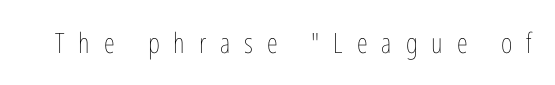
A typesetter would mark this as roman, not italic. Compared with a typical body face, this is equally light or lighter still. The rendering uses natural spacing where letterforms have individual widths. Words float on clear page, feet unadorned. Short note: letters widely spaced.
